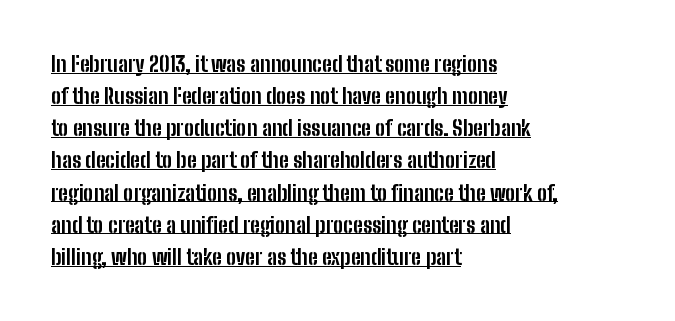
Q: Is the text bold? A: Yes.
Q: Is the text italic (slanted)? A: No, it is upright.
Q: Is the text underlined? A: Yes.
Q: How is the paragraph aligned? A: Left-aligned.
Q: Is the spacing between letters normal or unusually wide? A: Normal.
Q: Is the spacing between lines tight, normal or loose? A: Normal.
